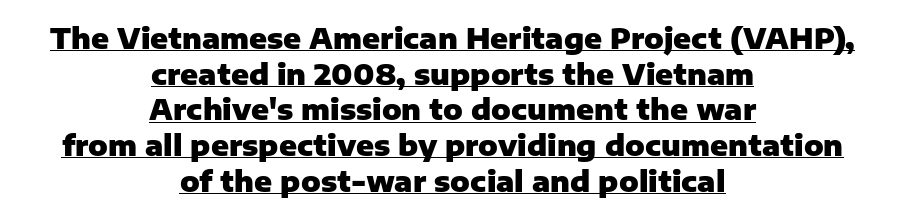
{"serif": "no", "italic": "no", "bold": "yes", "weight": "heavy", "width": "normal", "stroke_contrast": "low", "x_height": "medium", "monospaced": "no", "underline": "yes", "align": "center", "line_spacing_ratio": 1.23, "letter_spacing": "normal", "letter_spacing_em": 0.0, "glyph_px": 29}
